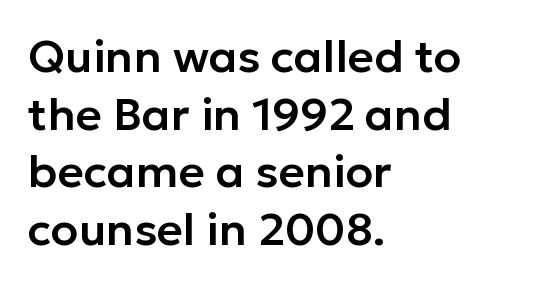
Does the lettering tilt? It doesn't — this is upright. The lines sit at an ordinary, default distance from one another. The typeface chosen for these lines omits serifs. The passage shown is typed in a proportional face where columns would drift.
